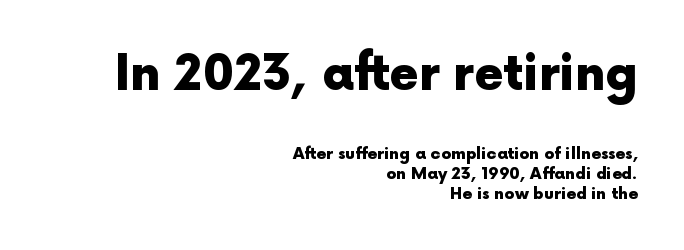
{"serif": "no", "italic": "no", "bold": "yes", "weight": "heavy", "width": "normal", "x_height": "medium", "monospaced": "no", "underline": "no", "align": "right", "line_spacing_ratio": 1.24, "letter_spacing": "normal", "letter_spacing_em": 0.0, "larger_block": "first", "size_ratio": 3.0, "glyph_px": 48}
